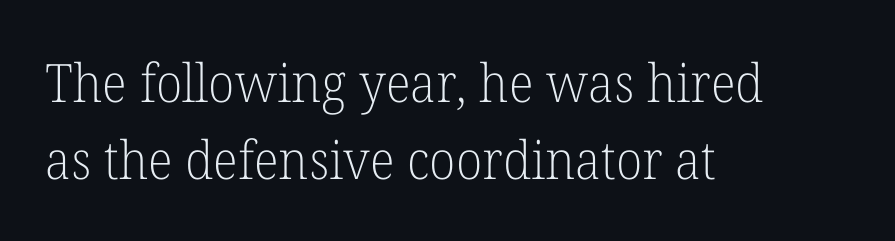
Q: Is the text bold? A: No.
Q: Is the text italic (slanted)? A: No, it is upright.
Q: Is the typeface a serif or a sans-serif typeface? A: Serif.
Q: Is the text underlined? A: No.
Q: How is the paragraph aligned? A: Left-aligned.
Q: Is the spacing between letters normal or unusually wide? A: Normal.
Q: Is the spacing between lines tight, normal or loose? A: Normal.
Q: Width (condensed, normal, or wide)? A: Normal.
Q: Stroke contrast? A: Low.
Q: x-height? A: Medium.
Q: Monospaced? A: No.
